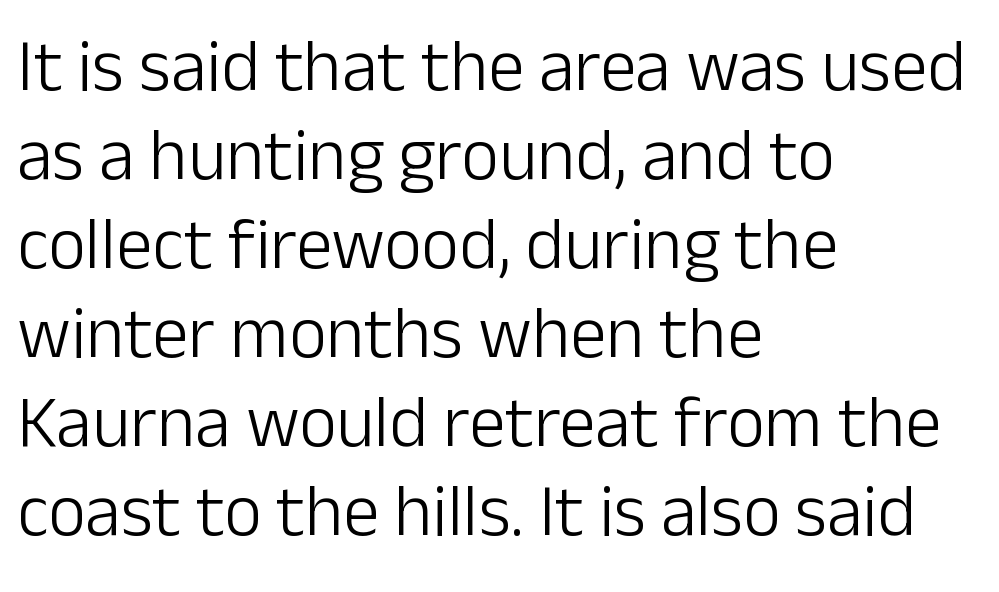
Caption: multi-line text, flush left, ragged right. Letters rest on an invisible, unmarked baseline. Spacing between characters is what you'd get straight out of the box. Weight class: somewhere from thin through regular.
